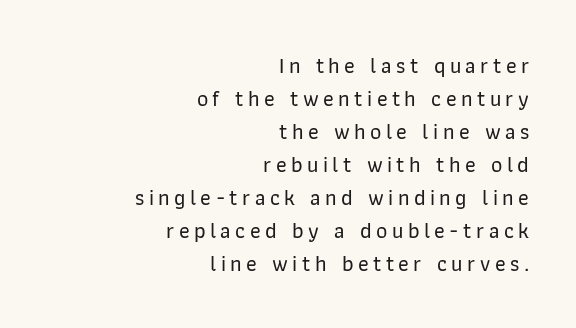
Q: Is the text italic (slanted)? A: No, it is upright.
Q: Is the text underlined? A: No.
Q: How is the paragraph aligned? A: Right-aligned.
Q: Is the spacing between letters normal or unusually wide? A: Unusually wide.
Q: Is the spacing between lines tight, normal or loose? A: Normal.
